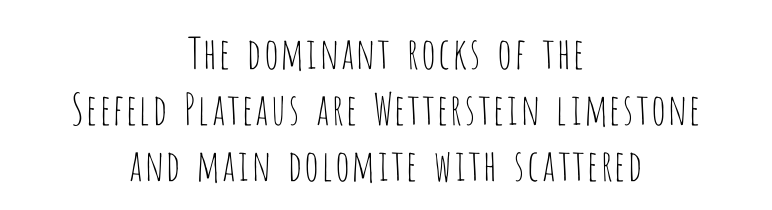
Q: Is the text bold? A: No.
Q: Is the text italic (slanted)? A: No, it is upright.
Q: Is the typeface a serif or a sans-serif typeface? A: Sans-serif.
Q: Is the text underlined? A: No.
Q: How is the paragraph aligned? A: Centered.
Q: Is the spacing between letters normal or unusually wide? A: Normal.
Q: Is the spacing between lines tight, normal or loose? A: Normal.
Q: Width (condensed, normal, or wide)? A: Condensed.
Q: Stroke contrast? A: Low.
Q: x-height? A: Large.
Q: Monospaced? A: No.
